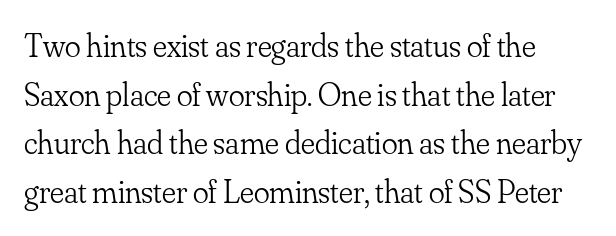
The image shows 33 px light serif type, upright; set normal line spacing (1.47x), normal letter spacing, not underlined; low stroke contrast and a small x-height.
